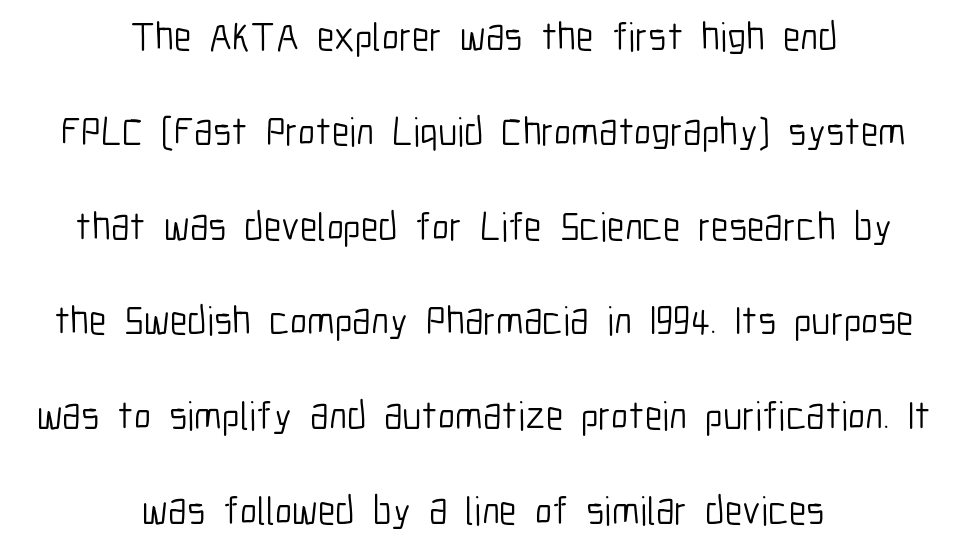
The image shows 40 px light, condensed sans-serif type, upright; set centered, loose line spacing (2.37x), normal letter spacing, not underlined; low stroke contrast and a medium x-height.
